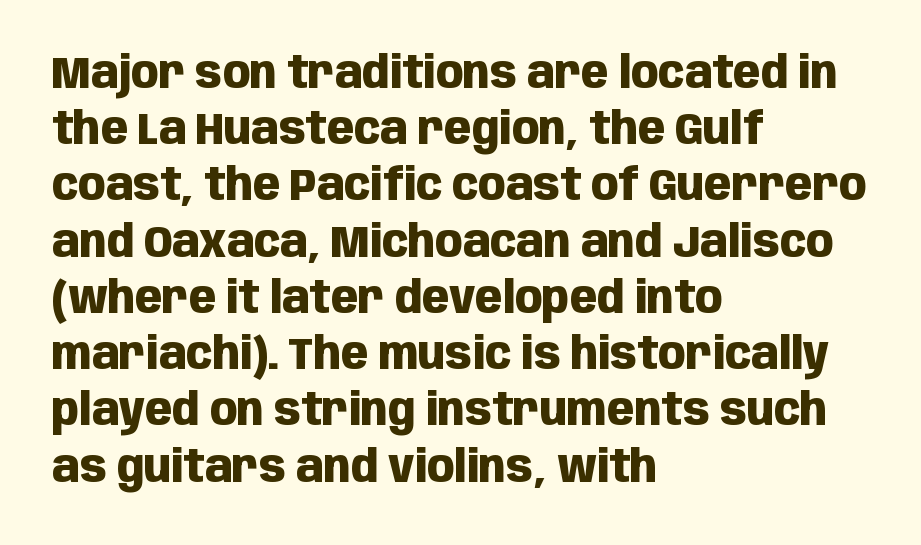
A full-strength bold gives these letters their thick strokes. This sample has the flowing, uneven cadence of proportional lettering. The face used here is a sans, in the tradition of grotesques and geometrics. No word sits above an underline.
